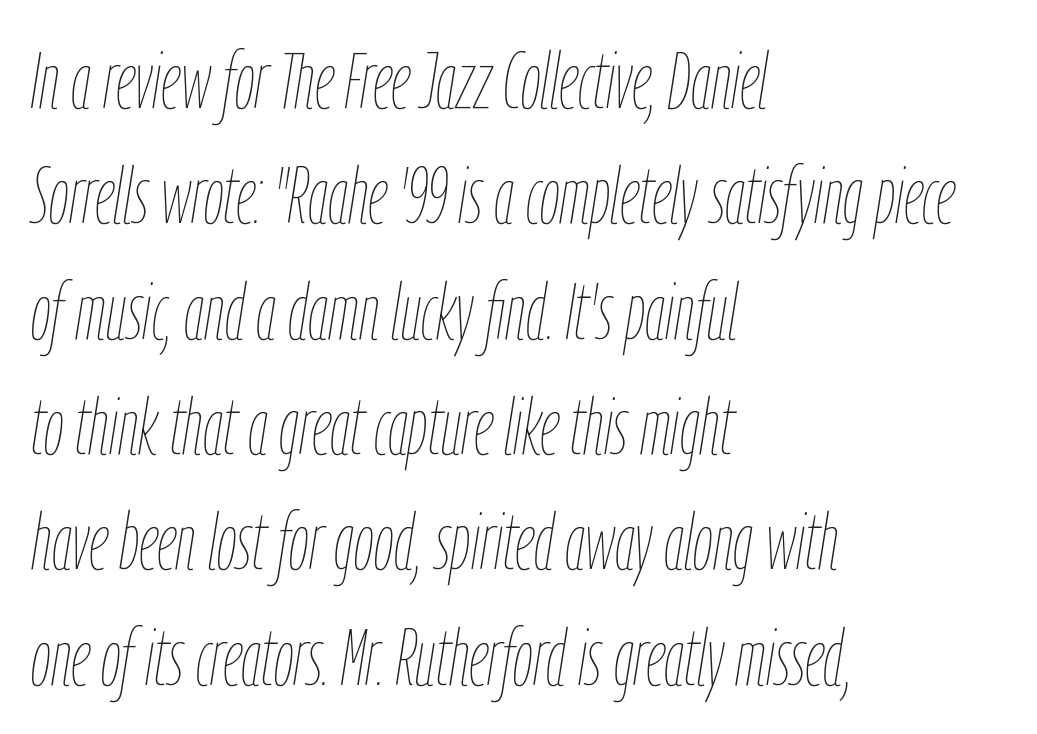
{"italic": "yes", "lean": "right", "slant_degrees": 9, "bold": "no", "weight": "thin", "width": "condensed", "stroke_contrast": "low", "x_height": "medium", "monospaced": "no", "underline": "no", "align": "left", "line_spacing": "normal", "line_spacing_ratio": 1.46, "letter_spacing": "normal", "letter_spacing_em": 0.0, "glyph_px": 79}
